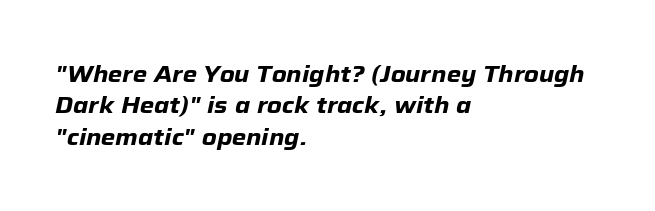
Q: Is the text bold? A: Yes.
Q: Is the text italic (slanted)? A: Yes, it leans right by about 12 degrees.
Q: Is the text underlined? A: No.
Q: How is the paragraph aligned? A: Left-aligned.
Q: Is the spacing between letters normal or unusually wide? A: Normal.
Q: Is the spacing between lines tight, normal or loose? A: Normal.
